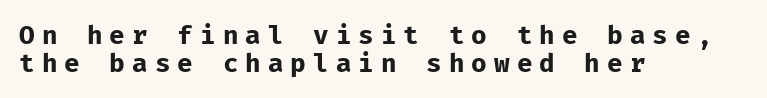
The image shows 26 px bold type, upright; set left-aligned, tight line spacing (1.07x), unusually wide letter spacing (+0.27 em), not underlined.
